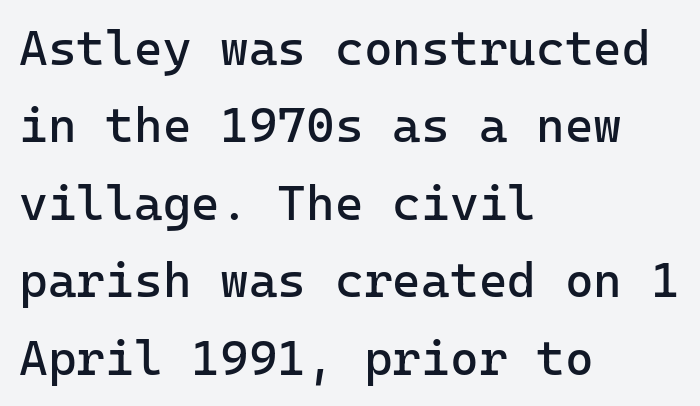
{"serif": "no", "italic": "no", "bold": "no", "weight": "regular", "width": "normal", "stroke_contrast": "low", "x_height": "medium", "monospaced": "yes", "underline": "no", "align": "left", "line_spacing": "normal", "line_spacing_ratio": 1.58, "letter_spacing": "normal", "letter_spacing_em": 0.0, "glyph_px": 49}
